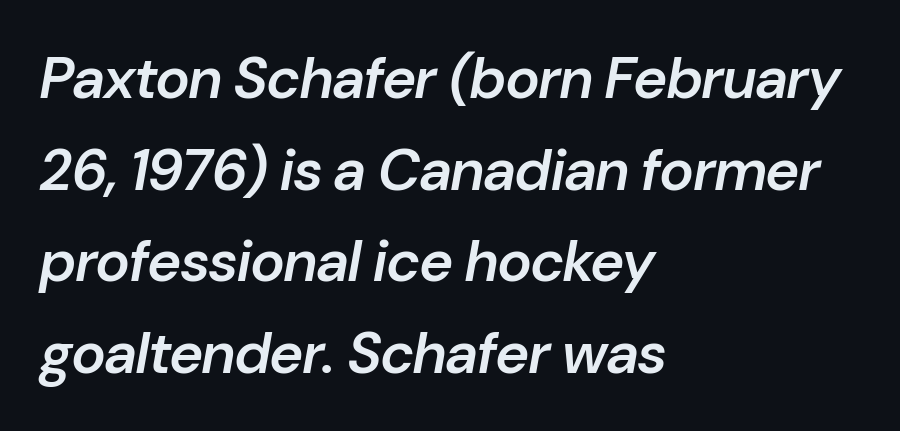
The image shows 58 px semibold type, italic (leaning right); set left-aligned, normal line spacing (1.58x), normal letter spacing, not underlined; low stroke contrast and a medium x-height.
